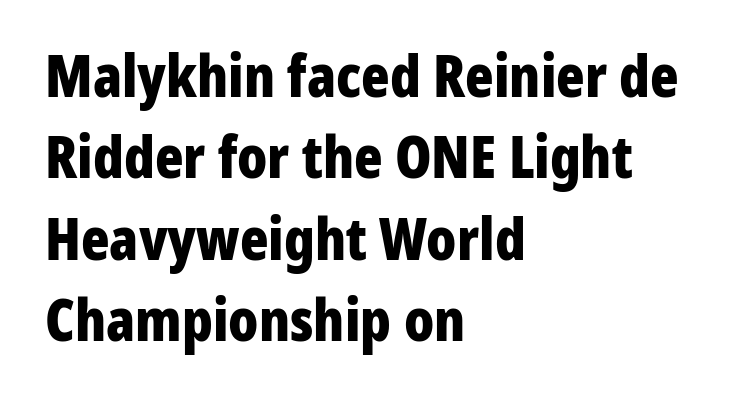
Q: Is the text bold? A: Yes.
Q: Is the text italic (slanted)? A: No, it is upright.
Q: Is the typeface a serif or a sans-serif typeface? A: Sans-serif.
Q: Is the text underlined? A: No.
Q: How is the paragraph aligned? A: Left-aligned.
Q: Is the spacing between letters normal or unusually wide? A: Normal.
Q: Is the spacing between lines tight, normal or loose? A: Normal.
Q: Width (condensed, normal, or wide)? A: Condensed.
Q: Stroke contrast? A: Low.
Q: x-height? A: Medium.
Q: Monospaced? A: No.
